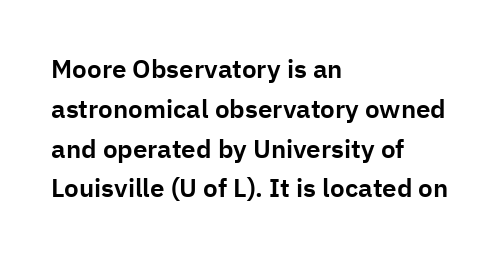
The image shows 26 px text type, upright; set left-aligned, normal line spacing (1.53x), normal letter spacing, not underlined.
